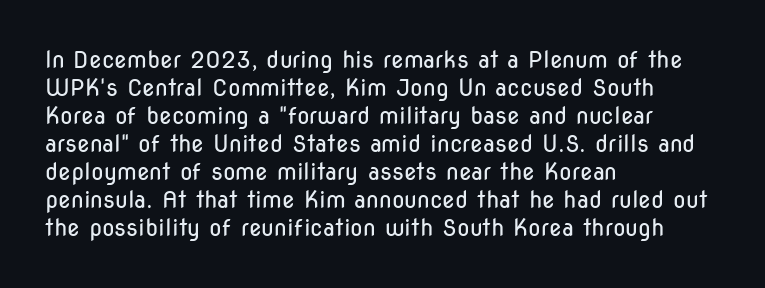
The image shows 23 px text type, upright; set left-aligned, line spacing 1.22x, normal letter spacing, not underlined.
